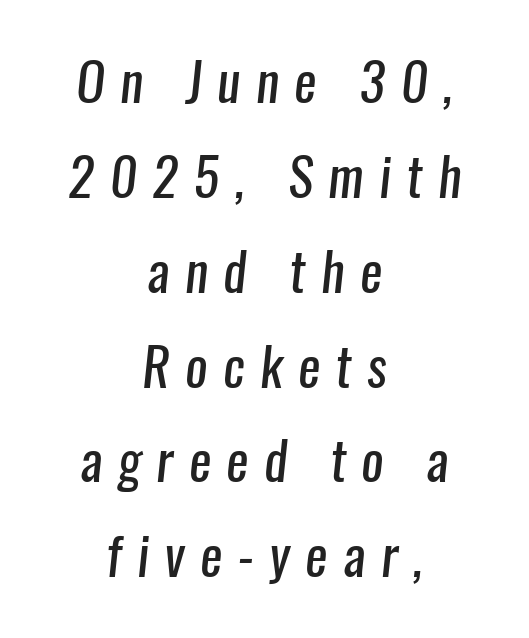
{"serif": "no", "bold": "no", "weight": "regular", "width": "condensed", "stroke_contrast": "low", "x_height": "medium", "monospaced": "no", "underline": "no", "align": "center", "line_spacing_ratio": 1.79, "letter_spacing": "wide", "letter_spacing_em": 0.29, "glyph_px": 53}
